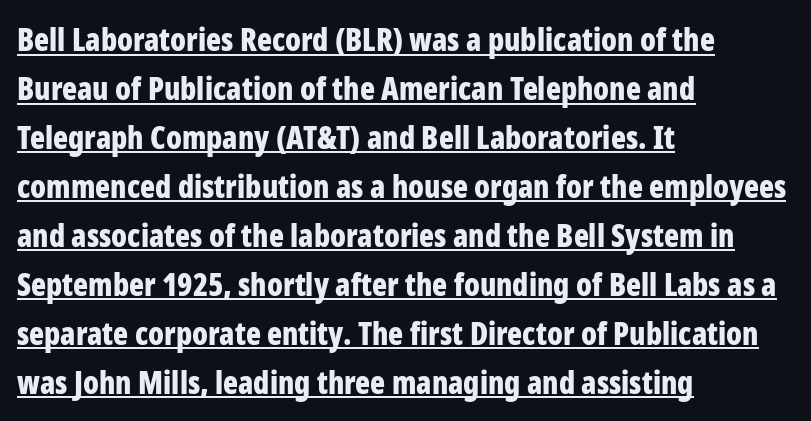
Q: Is the text bold? A: Yes.
Q: Is the text italic (slanted)? A: No, it is upright.
Q: Is the typeface a serif or a sans-serif typeface? A: Sans-serif.
Q: Is the text underlined? A: Yes.
Q: How is the paragraph aligned? A: Left-aligned.
Q: Is the spacing between letters normal or unusually wide? A: Normal.
Q: Is the spacing between lines tight, normal or loose? A: Normal.
Q: Width (condensed, normal, or wide)? A: Condensed.
Q: Stroke contrast? A: Low.
Q: x-height? A: Medium.
Q: Monospaced? A: No.
